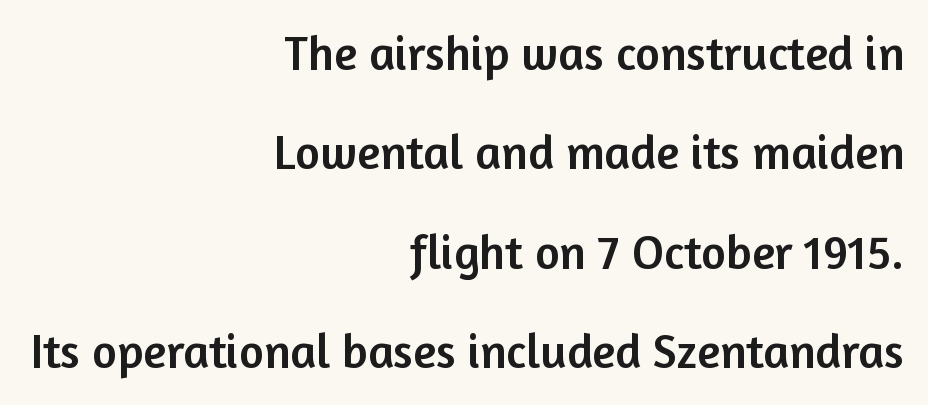
Q: Is the text italic (slanted)? A: No, it is upright.
Q: Is the typeface a serif or a sans-serif typeface? A: Sans-serif.
Q: Is the text underlined? A: No.
Q: How is the paragraph aligned? A: Right-aligned.
Q: Is the spacing between letters normal or unusually wide? A: Normal.
Q: Is the spacing between lines tight, normal or loose? A: Loose.
Q: Width (condensed, normal, or wide)? A: Normal.
Q: Stroke contrast? A: Low.
Q: x-height? A: Medium.
Q: Monospaced? A: No.
